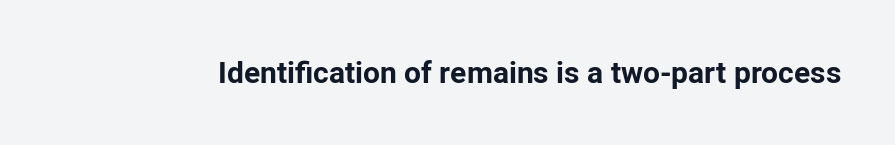
Q: Is the text bold? A: Yes.
Q: Is the text italic (slanted)? A: No, it is upright.
Q: Is the typeface a serif or a sans-serif typeface? A: Sans-serif.
Q: Is the text underlined? A: No.
Q: Is the spacing between letters normal or unusually wide? A: Normal.
Q: Width (condensed, normal, or wide)? A: Normal.
Q: Stroke contrast? A: Low.
Q: x-height? A: Medium.
Q: Monospaced? A: No.
